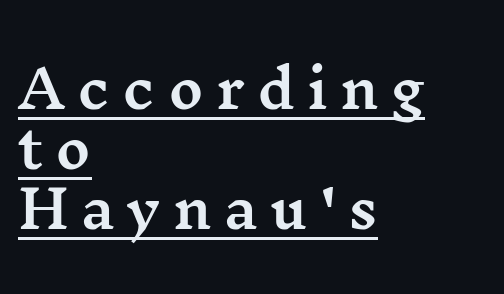
Q: Is the text italic (slanted)? A: No, it is upright.
Q: Is the typeface a serif or a sans-serif typeface? A: Serif.
Q: Is the text underlined? A: Yes.
Q: How is the paragraph aligned? A: Left-aligned.
Q: Is the spacing between letters normal or unusually wide? A: Unusually wide.
Q: Is the spacing between lines tight, normal or loose? A: Tight.
Q: Width (condensed, normal, or wide)? A: Wide.
Q: Stroke contrast? A: Medium.
Q: x-height? A: Medium.
Q: Monospaced? A: No.
